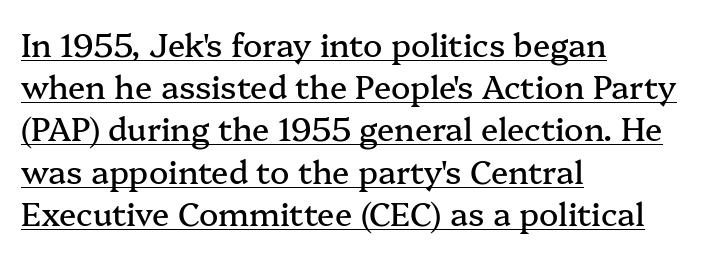
{"serif": "yes", "italic": "no", "width": "normal", "stroke_contrast": "medium", "x_height": "medium", "monospaced": "no", "underline": "yes", "align": "left", "line_spacing": "normal", "line_spacing_ratio": 1.32, "letter_spacing": "normal", "letter_spacing_em": 0.0, "glyph_px": 32}
